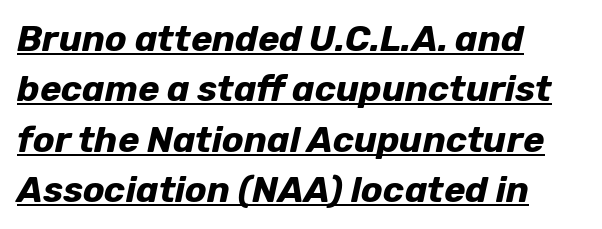
{"italic": "yes", "lean": "right", "slant_degrees": 12, "bold": "yes", "weight": "bold", "width": "normal", "stroke_contrast": "low", "x_height": "medium", "monospaced": "no", "underline": "yes", "align": "left", "line_spacing": "normal", "line_spacing_ratio": 1.4, "letter_spacing": "normal", "letter_spacing_em": 0.0, "glyph_px": 36}
